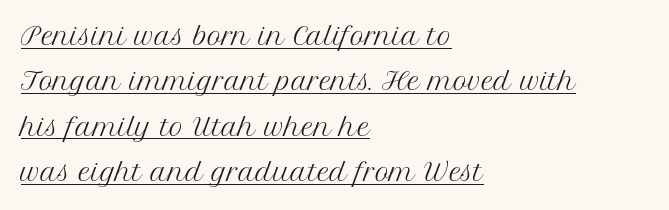
No heavy texture on the line: the type isn't bold. What decoration does the sample have? An underline. Line starts are locked; line ends wander. You could call the tracking neutral — neither tight nor loose.
